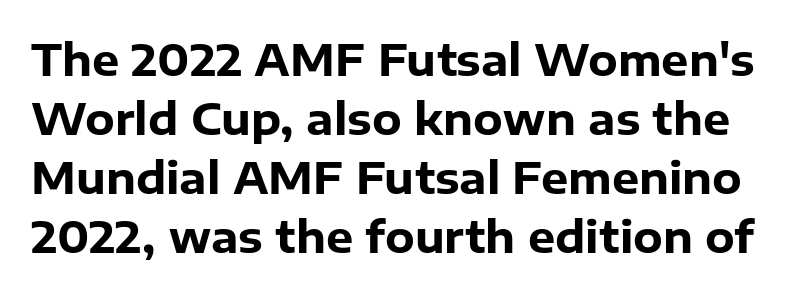
{"serif": "no", "italic": "no", "bold": "yes", "weight": "heavy", "width": "normal", "stroke_contrast": "low", "x_height": "medium", "monospaced": "no", "underline": "no", "line_spacing": "normal", "line_spacing_ratio": 1.37, "letter_spacing": "normal", "letter_spacing_em": 0.0, "glyph_px": 43}
